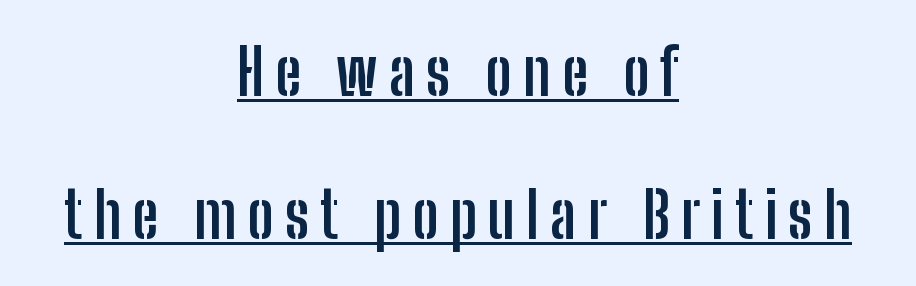
The image shows 64 px semibold, condensed sans-serif type, upright; set centered, loose line spacing (2.23x), underlined; low stroke contrast and a medium x-height.
